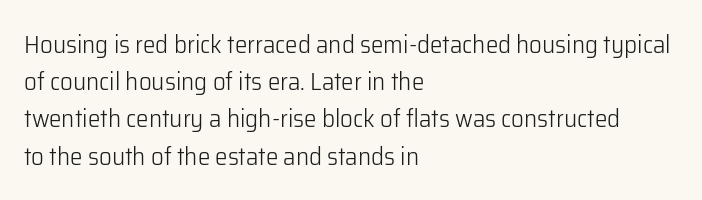
Each new line begins a customary step beneath the previous one. In CSS terms this would be text-align: left. Every character sits straight up, as roman type does. Inter-character spacing is left at the font's built-in metrics.
